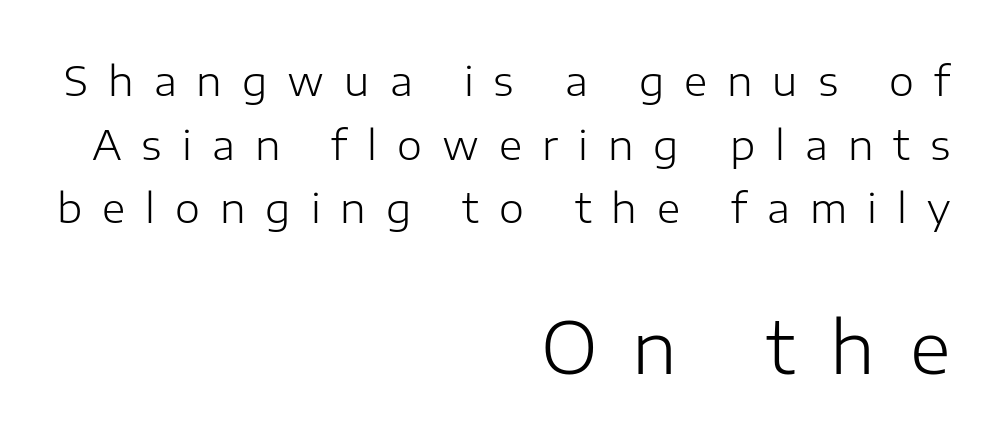
Q: Is the text bold? A: No.
Q: Is the text italic (slanted)? A: No, it is upright.
Q: Is the typeface a serif or a sans-serif typeface? A: Sans-serif.
Q: Is the text underlined? A: No.
Q: How is the paragraph aligned? A: Right-aligned.
Q: Is the spacing between letters normal or unusually wide? A: Unusually wide.
Q: Is the spacing between lines tight, normal or loose? A: Normal.
Q: Which block of text is set in a larger size, the first (top) or the second (bottom)? A: The second (bottom) one.
Q: Width (condensed, normal, or wide)? A: Normal.
Q: Stroke contrast? A: Low.
Q: x-height? A: Medium.
Q: Monospaced? A: No.
